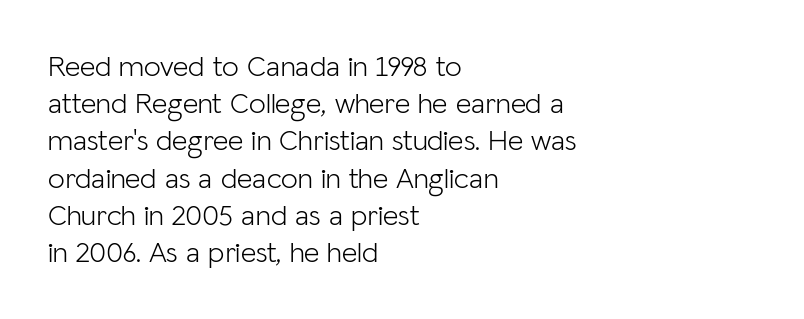
Each line starts at the same left margin while the right side varies. These lines keep a tight, regular rhythm from letter to letter. Note the varied advance widths — an 'i' is clearly narrower than an 'm'. The typesetting does not lean heavy: it is not bold. Rule under the text: the space is simply empty. Letterform terminals end flat and unadorned throughout the passage.
